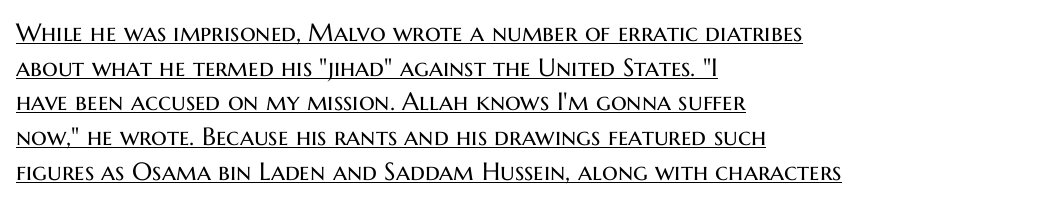
{"italic": "no", "bold": "no", "underline": "yes", "align": "left", "line_spacing": "normal", "line_spacing_ratio": 1.39, "letter_spacing": "normal", "letter_spacing_em": 0.0, "glyph_px": 25}
